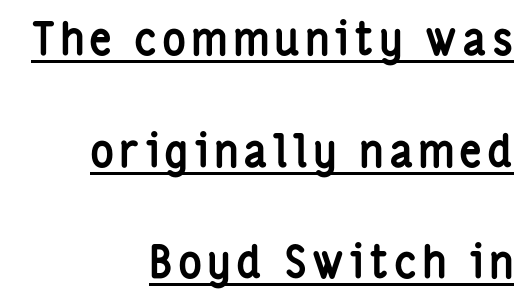
Q: Is the text bold? A: Yes.
Q: Is the text italic (slanted)? A: No, it is upright.
Q: Is the typeface a serif or a sans-serif typeface? A: Sans-serif.
Q: Is the text underlined? A: Yes.
Q: How is the paragraph aligned? A: Right-aligned.
Q: Is the spacing between lines tight, normal or loose? A: Loose.
Q: Width (condensed, normal, or wide)? A: Condensed.
Q: Stroke contrast? A: Low.
Q: x-height? A: Medium.
Q: Monospaced? A: No.
